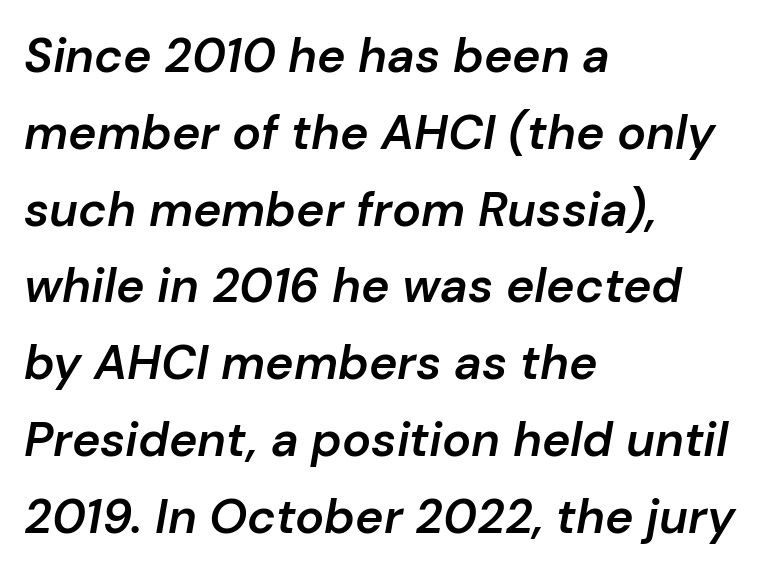
{"italic": "yes", "lean": "right", "slant_degrees": 10, "bold": "semi", "weight": "semibold", "width": "normal", "stroke_contrast": "low", "x_height": "medium", "monospaced": "no", "underline": "no", "align": "left", "line_spacing": "normal", "line_spacing_ratio": 1.6, "letter_spacing": "normal", "letter_spacing_em": 0.0, "glyph_px": 48}
